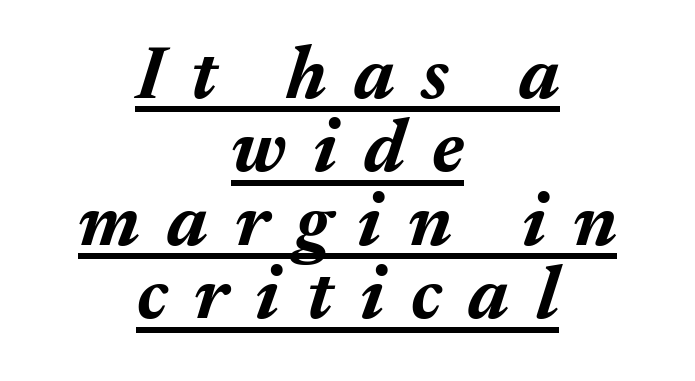
The image shows 75 px bold type, italic (leaning right); set centered, tight line spacing (0.98x), unusually wide letter spacing (+0.36 em), underlined; medium stroke contrast and a medium x-height.
